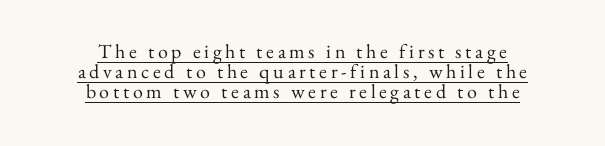
Underlined type. Horizontal bands of white between lines are thin slivers. Layout note: lines centered. Posture: vertical. Think standard paragraph weight, or any step lighter than that.
